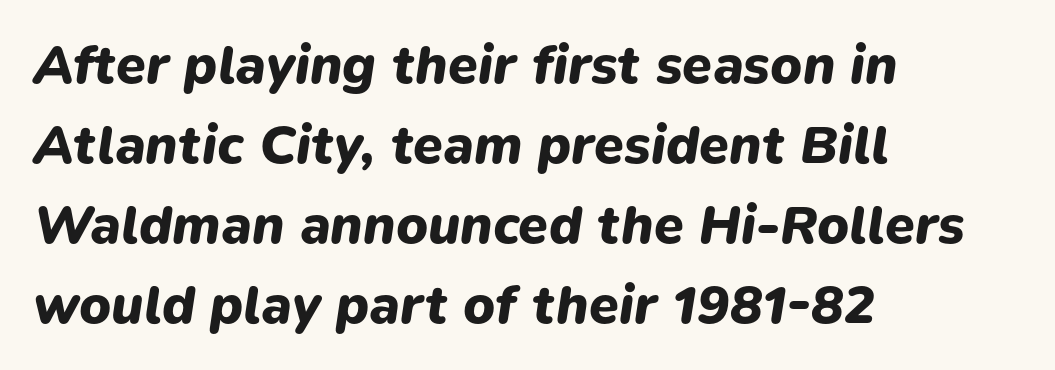
The image shows 54 px heavy type, italic (leaning right); set left-aligned, normal line spacing (1.48x), normal letter spacing, not underlined; low stroke contrast and a medium x-height.
